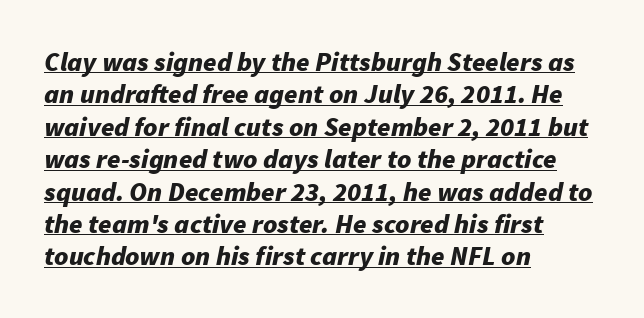
{"italic": "yes", "lean": "right", "slant_degrees": 11, "bold": "yes", "underline": "yes", "align": "left", "line_spacing_ratio": 1.2, "letter_spacing": "normal", "letter_spacing_em": 0.0, "glyph_px": 27}
